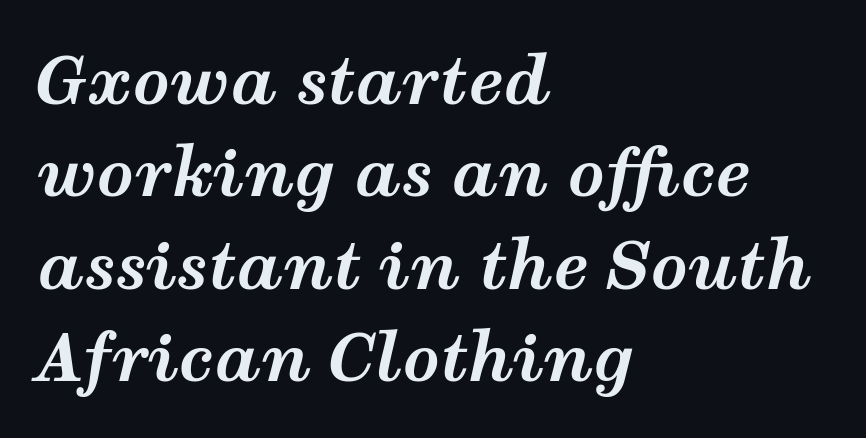
The image shows 65 px bold, wide type, italic (leaning right); set left-aligned, normal line spacing (1.42x), normal letter spacing, not underlined; medium stroke contrast and a medium x-height.
